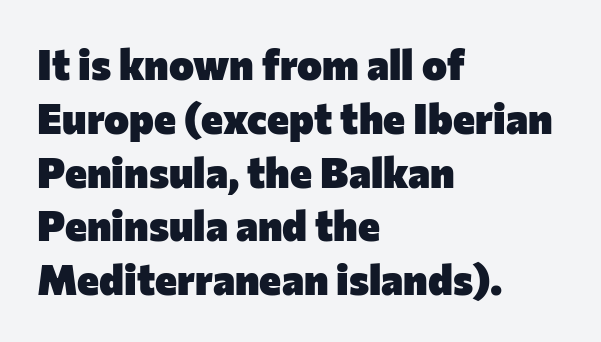
The image shows 42 px heavy sans-serif type, upright; set left-aligned, normal line spacing (1.28x), normal letter spacing, not underlined; low stroke contrast and a medium x-height.
